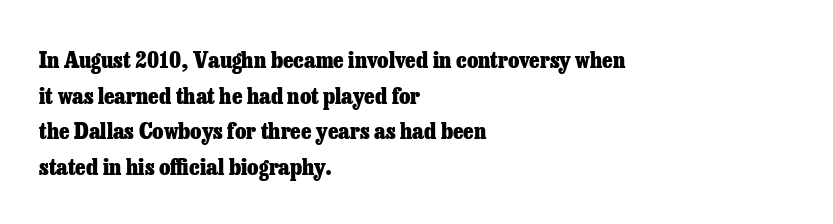
{"italic": "no", "bold": "yes", "underline": "no", "align": "left", "line_spacing": "normal", "line_spacing_ratio": 1.55, "letter_spacing": "normal", "letter_spacing_em": 0.0, "glyph_px": 23}
